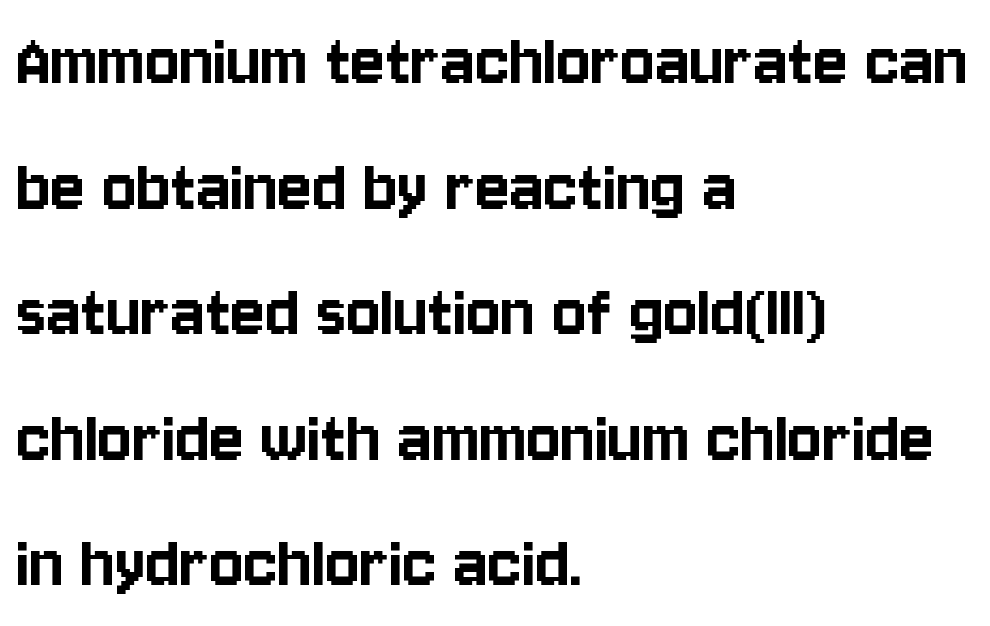
Q: Is the text italic (slanted)? A: No, it is upright.
Q: Is the typeface a serif or a sans-serif typeface? A: Sans-serif.
Q: Is the text underlined? A: No.
Q: How is the paragraph aligned? A: Left-aligned.
Q: Is the spacing between letters normal or unusually wide? A: Normal.
Q: Is the spacing between lines tight, normal or loose? A: Normal.
Q: Width (condensed, normal, or wide)? A: Condensed.
Q: Stroke contrast? A: Low.
Q: x-height? A: Large.
Q: Monospaced? A: No.
